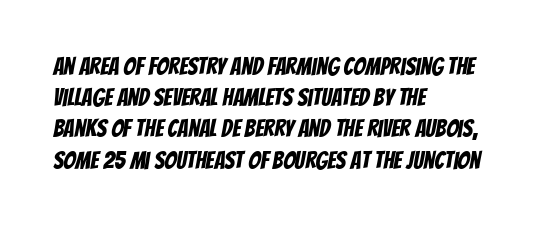
The image shows 24 px text type; set left-aligned, normal line spacing (1.3x), normal letter spacing, not underlined.
